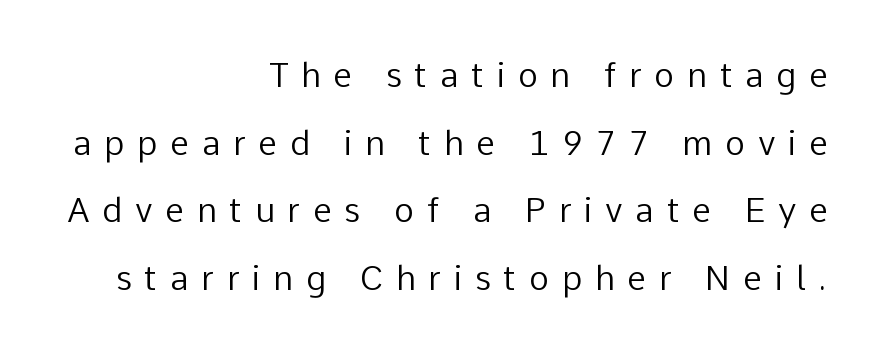
{"serif": "no", "italic": "no", "bold": "no", "weight": "regular", "width": "normal", "stroke_contrast": "low", "x_height": "medium", "monospaced": "no", "underline": "no", "align": "right", "line_spacing": "loose", "line_spacing_ratio": 1.99, "letter_spacing": "wide", "letter_spacing_em": 0.37, "glyph_px": 34}
